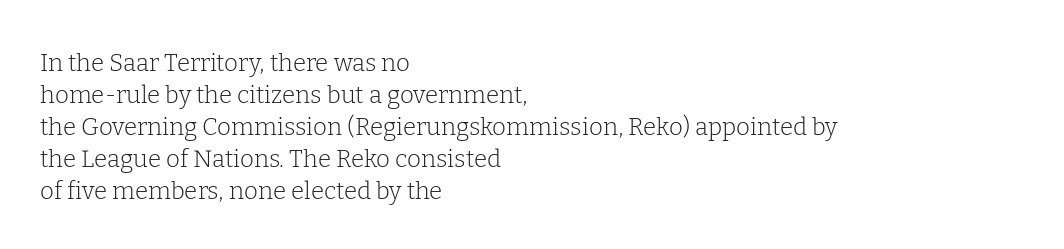
{"italic": "no", "bold": "no", "underline": "no", "align": "left", "line_spacing": "normal", "line_spacing_ratio": 1.33, "letter_spacing": "normal", "letter_spacing_em": 0.0, "glyph_px": 24}
